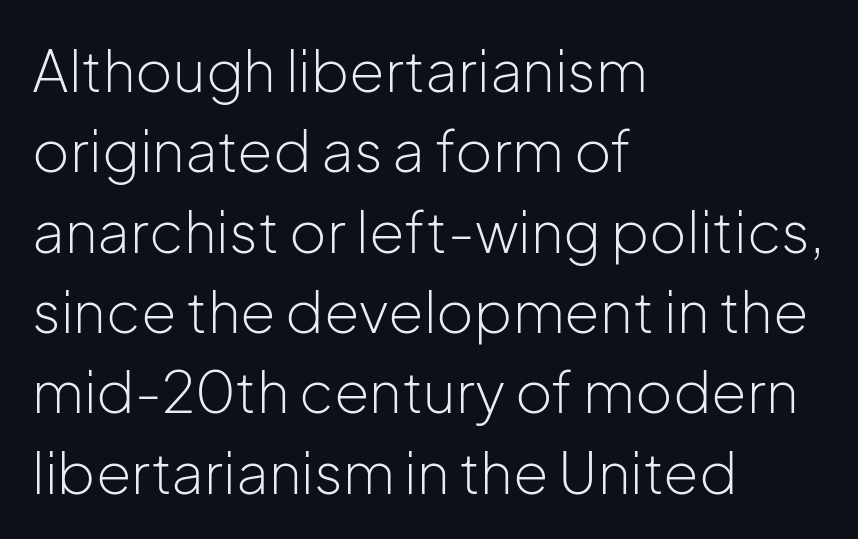
Q: Is the text bold? A: No.
Q: Is the text italic (slanted)? A: No, it is upright.
Q: Is the typeface a serif or a sans-serif typeface? A: Sans-serif.
Q: Is the text underlined? A: No.
Q: How is the paragraph aligned? A: Left-aligned.
Q: Is the spacing between letters normal or unusually wide? A: Normal.
Q: Is the spacing between lines tight, normal or loose? A: Normal.
Q: Width (condensed, normal, or wide)? A: Normal.
Q: Stroke contrast? A: Low.
Q: x-height? A: Medium.
Q: Monospaced? A: No.
